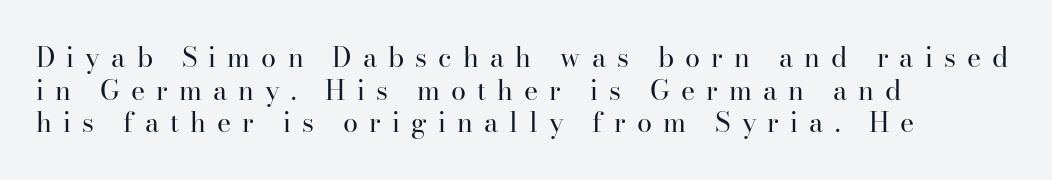
{"italic": "no", "bold": "no", "underline": "no", "align": "left", "line_spacing_ratio": 1.21, "letter_spacing": "wide", "letter_spacing_em": 0.41, "glyph_px": 27}
